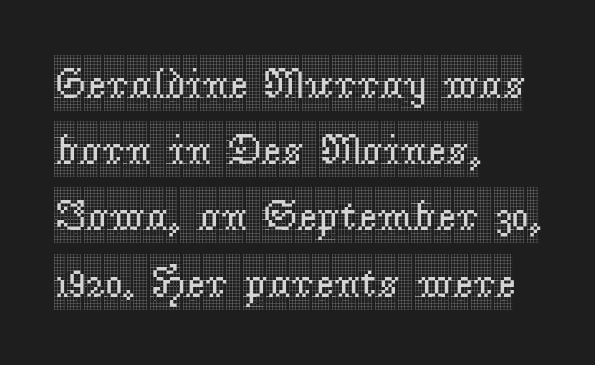
The image shows 43 px condensed serif type, upright; set left-aligned, normal line spacing (1.54x), normal letter spacing, not underlined; a large x-height.
